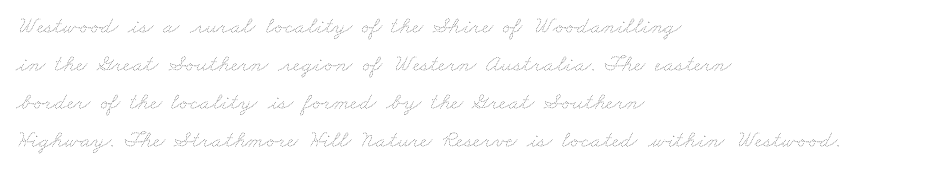
Q: Is the text bold? A: No.
Q: Is the text underlined? A: No.
Q: How is the paragraph aligned? A: Left-aligned.
Q: Is the spacing between letters normal or unusually wide? A: Normal.
Q: Is the spacing between lines tight, normal or loose? A: Normal.
